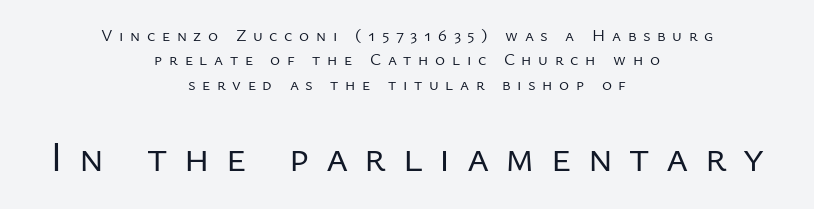
{"serif": "no", "italic": "no", "bold": "no", "weight": "regular", "width": "normal", "stroke_contrast": "low", "x_height": "medium", "monospaced": "no", "underline": "no", "align": "center", "line_spacing": "normal", "line_spacing_ratio": 1.43, "letter_spacing": "wide", "letter_spacing_em": 0.39, "larger_block": "second", "size_ratio": 2.47, "glyph_px": 42}
